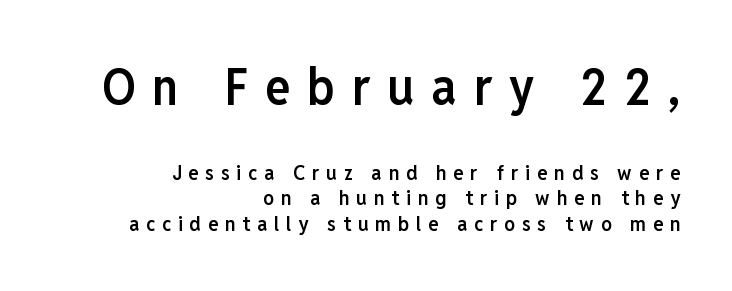
Q: Is the text bold? A: Semi-bold.
Q: Is the text italic (slanted)? A: No, it is upright.
Q: Is the typeface a serif or a sans-serif typeface? A: Sans-serif.
Q: Is the text underlined? A: No.
Q: How is the paragraph aligned? A: Right-aligned.
Q: Is the spacing between letters normal or unusually wide? A: Unusually wide.
Q: Which block of text is set in a larger size, the first (top) or the second (bottom)? A: The first (top) one.
Q: Width (condensed, normal, or wide)? A: Condensed.
Q: Stroke contrast? A: Low.
Q: x-height? A: Medium.
Q: Monospaced? A: No.
